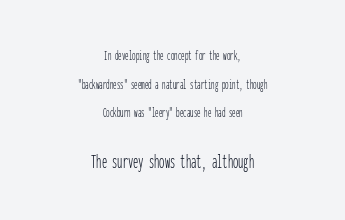
{"italic": "no", "bold": "no", "underline": "no", "align": "center", "line_spacing": "loose", "line_spacing_ratio": 2.04, "letter_spacing": "normal", "letter_spacing_em": 0.0, "larger_block": "second", "size_ratio": 1.5, "glyph_px": 21}
